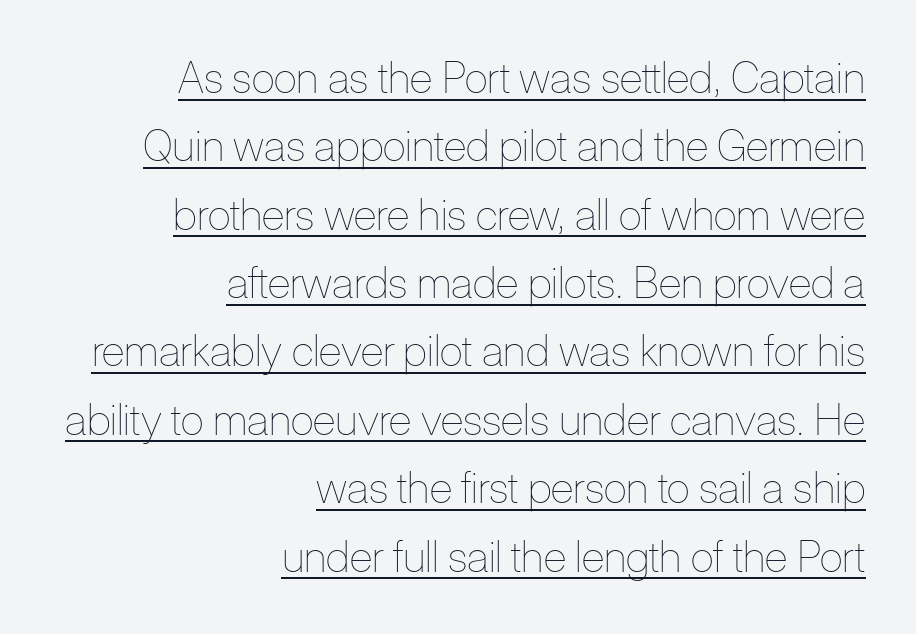
Character widths vary here, with narrow letters taking less room than wide ones. Does extra space separate the letters? No, they use regular spacing. The ragged edge is on the left, which tells us the setting is flush right. Letters have the restrained weight of plain body copy at most. In designer terms, the underline attribute is active on this setting. In terms of leading, this rendering sits right in the middle.
